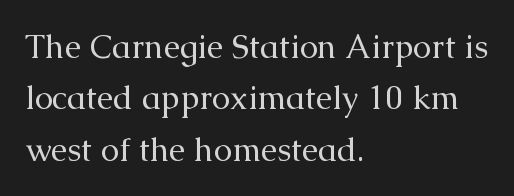
Q: Is the text bold? A: No.
Q: Is the text italic (slanted)? A: No, it is upright.
Q: Is the typeface a serif or a sans-serif typeface? A: Serif.
Q: Is the text underlined? A: No.
Q: How is the paragraph aligned? A: Left-aligned.
Q: Is the spacing between letters normal or unusually wide? A: Normal.
Q: Is the spacing between lines tight, normal or loose? A: Normal.
Q: Width (condensed, normal, or wide)? A: Normal.
Q: Stroke contrast? A: Medium.
Q: x-height? A: Medium.
Q: Monospaced? A: No.
